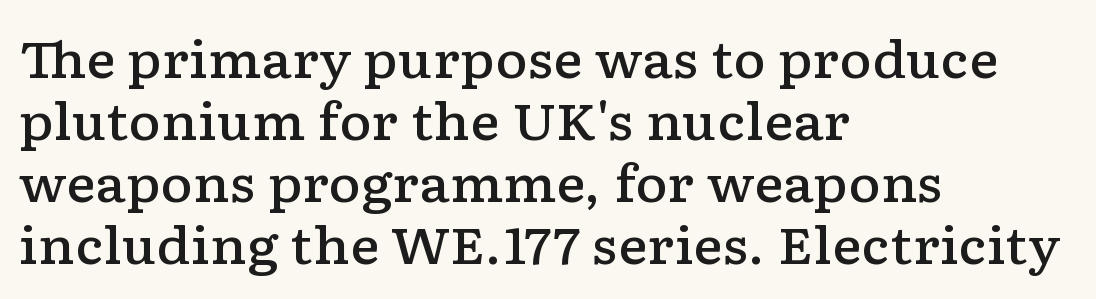
In terms of weight, the rendering is demibold, just under bold. Clear beneath every line of the passage. A typesetter would label this face a serif. Do the characters align in a grid? No, the font is proportional. Posture: straight, roman, zero tilt. Caption: multi-line text, flush left, ragged right.
